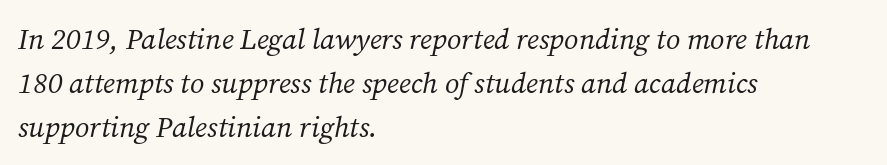
Glance below the letters and you will spot only blank space. The strokes carry an ordinary text weight at most. Yep, that's italic — everything's leaning. The compositor pushed each line to the left boundary. Inter-character spacing is left at the font's built-in metrics. The type family on display is of the serif kind.
